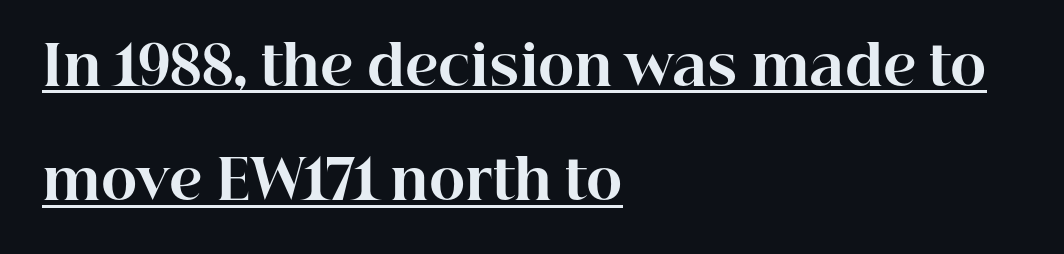
Is the letter spacing exaggerated? No — it looks like the ordinary default. If you measured baseline to baseline, you'd find a long distance. The passage shown is typeset with a serif family. The lettering holds an erect, upright posture throughout.
